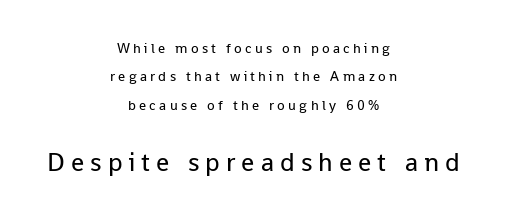
{"italic": "no", "bold": "no", "underline": "no", "align": "center", "line_spacing": "loose", "line_spacing_ratio": 2.02, "letter_spacing": "wide", "letter_spacing_em": 0.23, "larger_block": "second", "size_ratio": 1.86, "glyph_px": 26}
